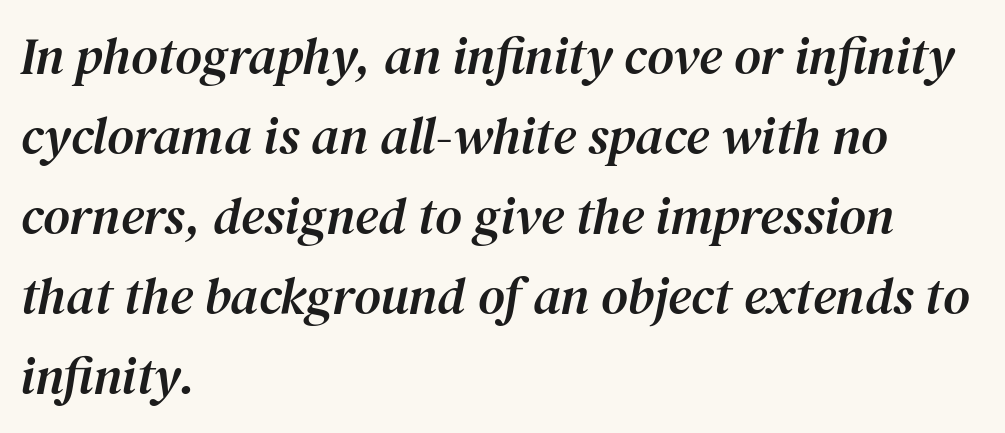
{"serif": "yes", "italic": "yes", "lean": "right", "slant_degrees": 12, "width": "normal", "stroke_contrast": "medium", "x_height": "medium", "monospaced": "no", "underline": "no", "align": "left", "line_spacing": "normal", "line_spacing_ratio": 1.54, "letter_spacing": "normal", "letter_spacing_em": 0.0, "glyph_px": 52}
